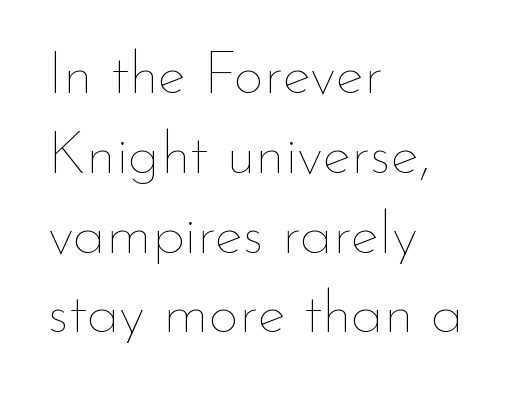
Quick note: not italic, upright. Is this a fixed-width face? No — the glyphs have proportional, varying widths. The setting favours the left margin, as ordinary paragraphs usually do. Bold? No — there's no thickening of the strokes. The string is rendered with underlining switched off. The passage shown stacks its lines at a standard gap.
